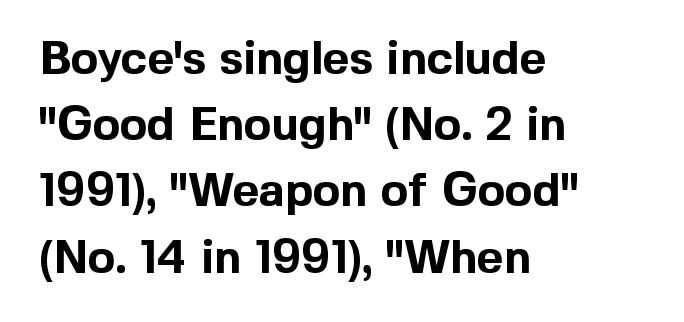
Q: Is the text bold? A: Yes.
Q: Is the text italic (slanted)? A: No, it is upright.
Q: Is the typeface a serif or a sans-serif typeface? A: Sans-serif.
Q: Is the text underlined? A: No.
Q: How is the paragraph aligned? A: Left-aligned.
Q: Is the spacing between letters normal or unusually wide? A: Normal.
Q: Is the spacing between lines tight, normal or loose? A: Normal.
Q: Width (condensed, normal, or wide)? A: Normal.
Q: x-height? A: Medium.
Q: Monospaced? A: No.
